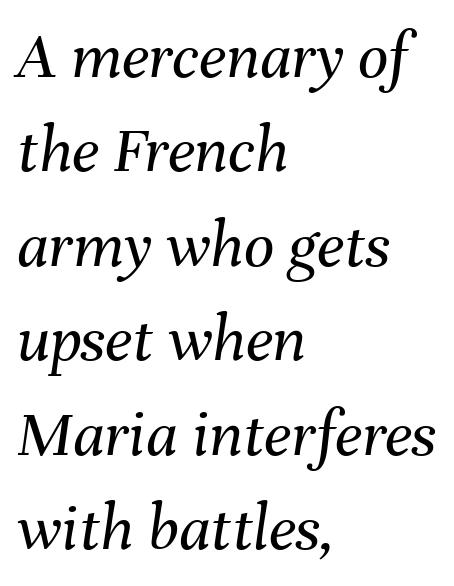
Slant detected: the letters are inclined. Lines of text with bare space underneath. The passage is arranged the way most books set body copy — flush left. Spacing verdict: proportional, widths tailored to each character. Leading matches the norm, producing a regular column.
